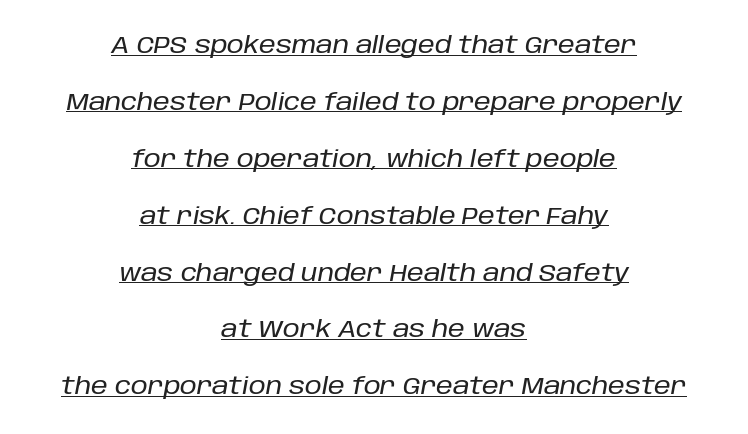
Underlining? Definitely there. A typesetter would call this leading open, well beyond the default. The font's italic variant was chosen for this text. Casual observation: everything's sitting right in the middle. The letters sit at their default tracking, neither squeezed nor spread.
